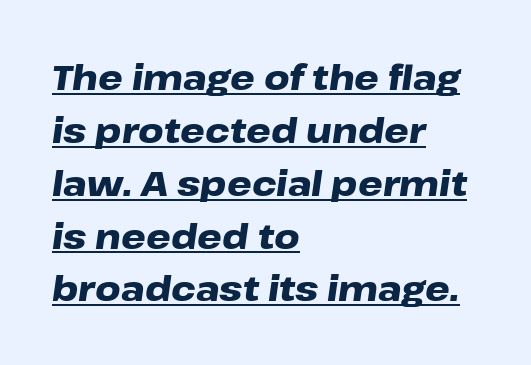
Spacing verdict: proportional, widths tailored to each character. The passage shown is emphatically bold. The text block is weighted toward the left margin, trailing off unevenly rightward. The face used here appears with an underline applied. Whoever set this chose a conventional vertical rhythm. It's the slanting kind of type.
